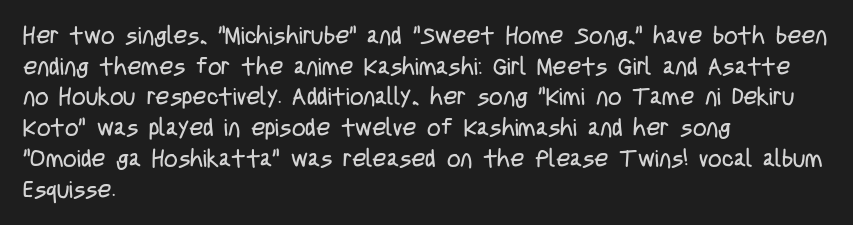
Q: Is the text bold? A: No.
Q: Is the text italic (slanted)? A: No, it is upright.
Q: Is the text underlined? A: No.
Q: How is the paragraph aligned? A: Left-aligned.
Q: Is the spacing between letters normal or unusually wide? A: Normal.
Q: Is the spacing between lines tight, normal or loose? A: Normal.
